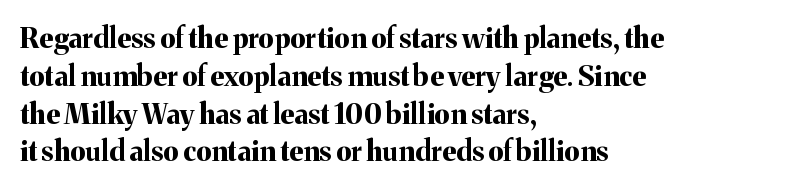
Descender tails drop into unmarked territory. Regarding leading, the lines here are spaced in the standard way. Is there any slant? The stems are plumb. Each letter's strokes conclude with small projecting serifs. Varying glyph widths throughout — classic text-font behaviour. A student would call this left alignment; a typographer would say flush left, rag right.
